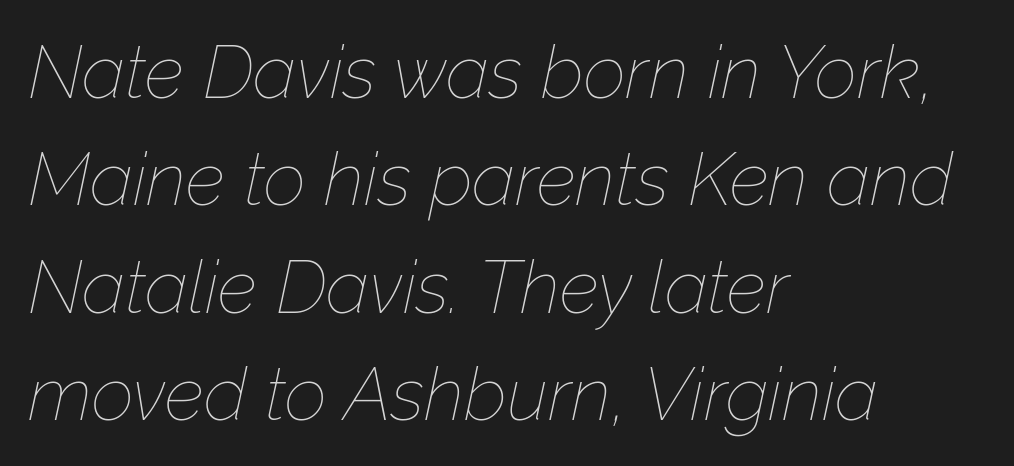
Rows of type keep a routine distance in the vertical direction. Ink coverage per letter is moderate at most. Left-aligned paragraph, ragged on the right. A bare baseline throughout the passage. Observe the lean: these are italic letterforms. Varying glyph widths throughout — classic text-font behaviour.
